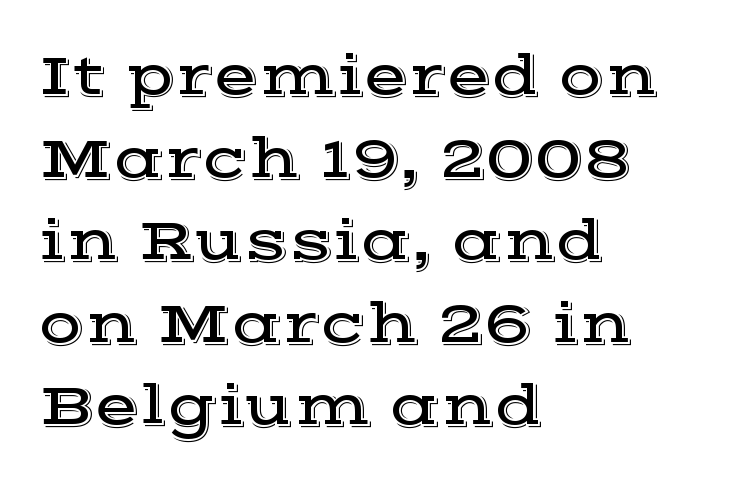
Q: Is the text italic (slanted)? A: No, it is upright.
Q: Is the typeface a serif or a sans-serif typeface? A: Serif.
Q: Is the text underlined? A: No.
Q: How is the paragraph aligned? A: Left-aligned.
Q: Is the spacing between letters normal or unusually wide? A: Normal.
Q: Is the spacing between lines tight, normal or loose? A: Normal.
Q: Width (condensed, normal, or wide)? A: Wide.
Q: x-height? A: Medium.
Q: Monospaced? A: No.
